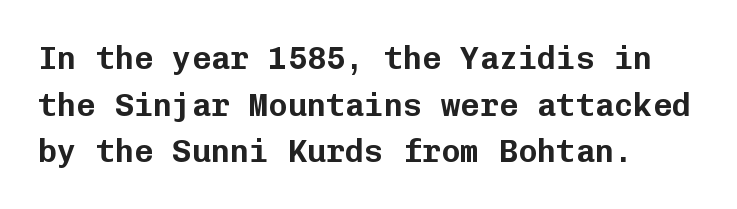
Look at the bottom of the vertical strokes: they stop flat, with no serifs. How are the letters spaced? Ordinarily, with no added tracking. When letters stand straight like this, we call the style roman or upright. In terms of leading, this rendering sits right in the middle. The rendering uses typewriter-style spacing with identical character cells. The baseline area is clear.
